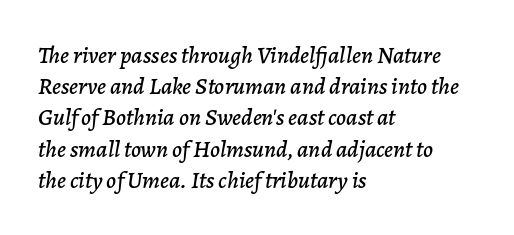
{"italic": "yes", "lean": "right", "slant_degrees": 7, "underline": "no", "align": "left", "line_spacing": "normal", "line_spacing_ratio": 1.3, "letter_spacing": "normal", "letter_spacing_em": 0.0, "glyph_px": 24}
